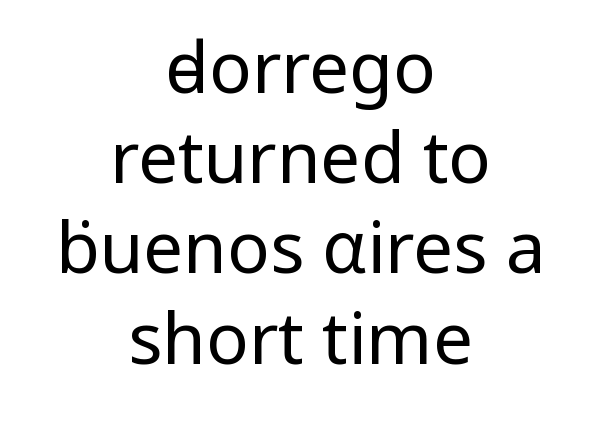
Q: Is the text bold? A: No.
Q: Is the text italic (slanted)? A: No, it is upright.
Q: Is the typeface a serif or a sans-serif typeface? A: Sans-serif.
Q: Is the text underlined? A: No.
Q: How is the paragraph aligned? A: Centered.
Q: Is the spacing between letters normal or unusually wide? A: Normal.
Q: Is the spacing between lines tight, normal or loose? A: Normal.
Q: Width (condensed, normal, or wide)? A: Normal.
Q: Stroke contrast? A: Low.
Q: x-height? A: Medium.
Q: Monospaced? A: No.
